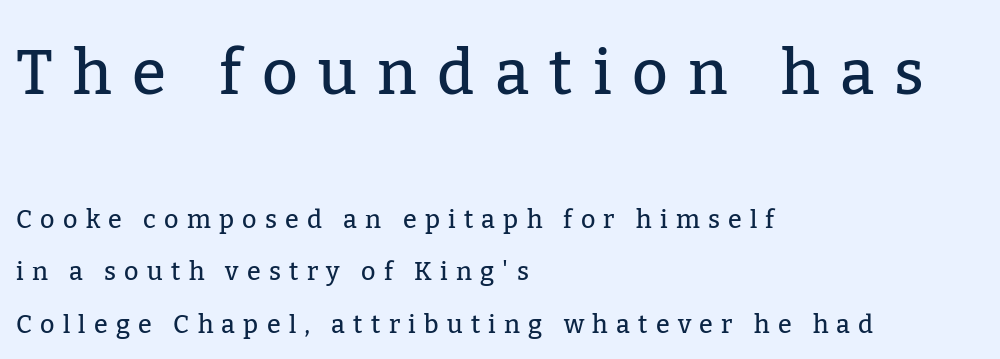
{"serif": "yes", "italic": "no", "width": "normal", "stroke_contrast": "low", "x_height": "medium", "monospaced": "no", "underline": "no", "align": "left", "line_spacing": "loose", "line_spacing_ratio": 2.1, "letter_spacing": "wide", "letter_spacing_em": 0.33, "larger_block": "first", "size_ratio": 2.48, "glyph_px": 62}
